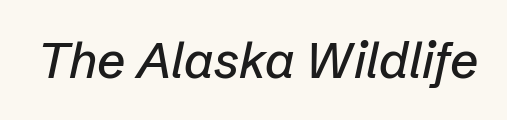
{"italic": "yes", "lean": "right", "slant_degrees": 12, "width": "normal", "stroke_contrast": "low", "x_height": "medium", "monospaced": "no", "underline": "no", "letter_spacing": "normal", "letter_spacing_em": 0.0, "glyph_px": 50}
